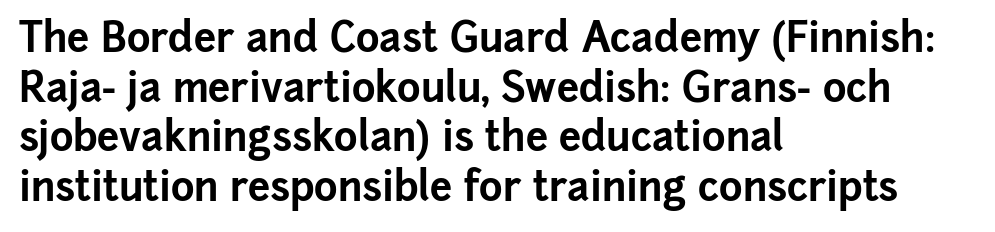
The image shows 40 px bold sans-serif type, upright; set left-aligned, line spacing 1.24x, normal letter spacing, not underlined; low stroke contrast and a medium x-height.
